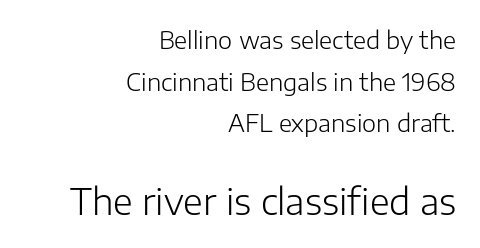
Q: Is the text bold? A: No.
Q: Is the text italic (slanted)? A: No, it is upright.
Q: Is the typeface a serif or a sans-serif typeface? A: Sans-serif.
Q: Is the text underlined? A: No.
Q: How is the paragraph aligned? A: Right-aligned.
Q: Is the spacing between letters normal or unusually wide? A: Normal.
Q: Which block of text is set in a larger size, the first (top) or the second (bottom)? A: The second (bottom) one.
Q: Width (condensed, normal, or wide)? A: Normal.
Q: Stroke contrast? A: Low.
Q: x-height? A: Medium.
Q: Monospaced? A: No.
